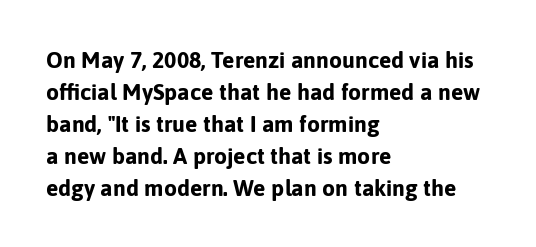
The image shows 23 px bold type, upright; set left-aligned, normal line spacing (1.39x), normal letter spacing, not underlined.
